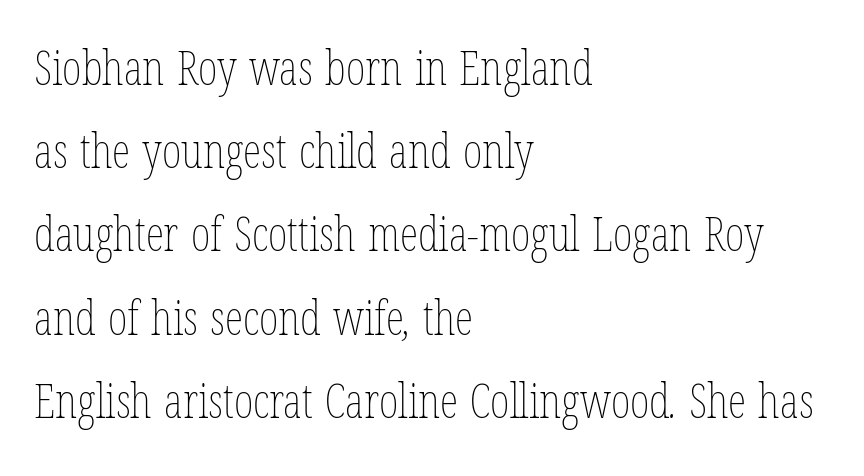
{"bold": "no", "weight": "thin", "width": "condensed", "stroke_contrast": "low", "x_height": "medium", "monospaced": "no", "underline": "no", "align": "left", "line_spacing_ratio": 1.77, "letter_spacing": "normal", "letter_spacing_em": 0.0, "glyph_px": 47}
